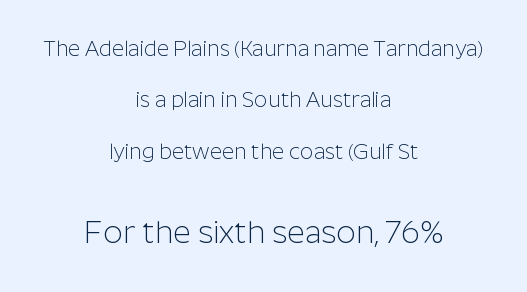
The passage is arranged like a title page — every line centered. No extra ink here — the face is not bold. The string is rendered with underlining switched off. A typesetter would call this proportional, since set widths differ per character.
